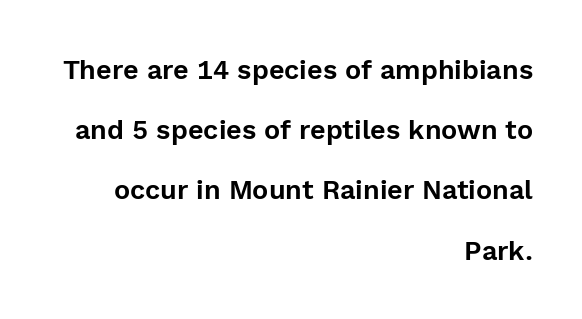
The image shows 27 px text type, upright; set right-aligned, loose line spacing (2.23x), normal letter spacing, not underlined.
